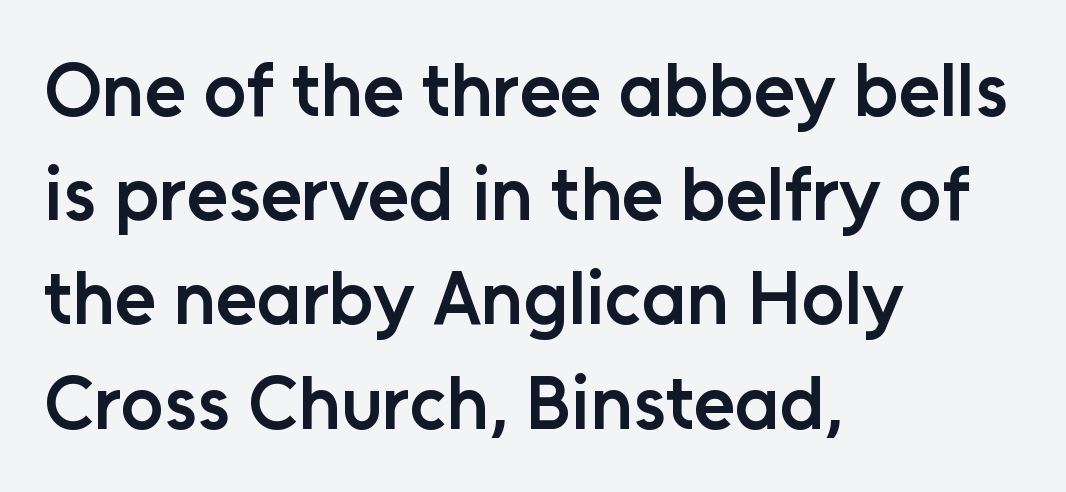
Q: Is the text bold? A: Semi-bold.
Q: Is the text italic (slanted)? A: No, it is upright.
Q: Is the typeface a serif or a sans-serif typeface? A: Sans-serif.
Q: Is the text underlined? A: No.
Q: How is the paragraph aligned? A: Left-aligned.
Q: Is the spacing between letters normal or unusually wide? A: Normal.
Q: Is the spacing between lines tight, normal or loose? A: Normal.
Q: Width (condensed, normal, or wide)? A: Normal.
Q: Stroke contrast? A: Low.
Q: x-height? A: Medium.
Q: Monospaced? A: No.
